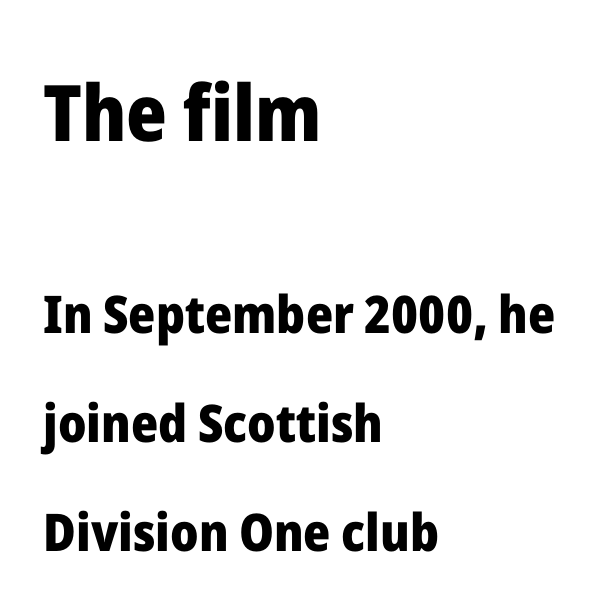
Q: Is the text bold? A: Yes.
Q: Is the text italic (slanted)? A: No, it is upright.
Q: Is the typeface a serif or a sans-serif typeface? A: Sans-serif.
Q: Is the text underlined? A: No.
Q: How is the paragraph aligned? A: Left-aligned.
Q: Is the spacing between letters normal or unusually wide? A: Normal.
Q: Is the spacing between lines tight, normal or loose? A: Loose.
Q: Which block of text is set in a larger size, the first (top) or the second (bottom)? A: The first (top) one.
Q: Width (condensed, normal, or wide)? A: Normal.
Q: Stroke contrast? A: Low.
Q: x-height? A: Medium.
Q: Monospaced? A: No.
